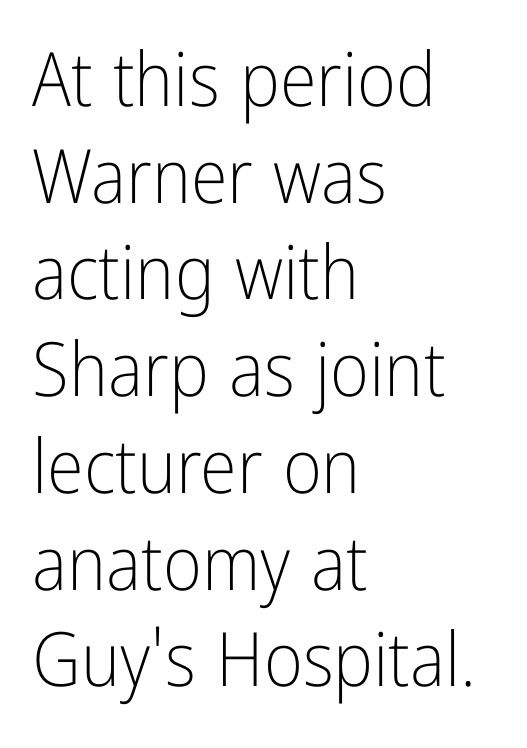
Spacing verdict: proportional, widths tailored to each character. The typesetting does not lean heavy: it is not bold. A classic flush-left, rag-right setting is used for this passage. This sample uses an upright cut, with every glyph sitting square on the baseline. Students, note that the glyphs here touch the page at normal intervals.
